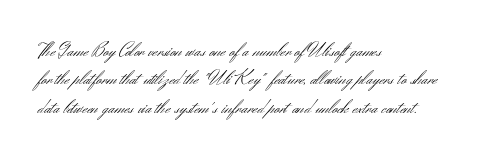
Q: Is the text bold? A: No.
Q: Is the text italic (slanted)? A: Yes.
Q: Is the text underlined? A: No.
Q: How is the paragraph aligned? A: Left-aligned.
Q: Is the spacing between letters normal or unusually wide? A: Normal.
Q: Is the spacing between lines tight, normal or loose? A: Normal.
